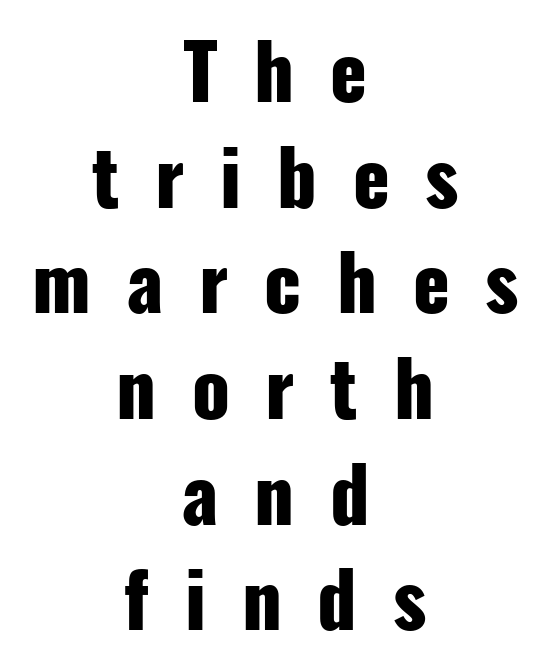
{"serif": "no", "italic": "no", "bold": "yes", "weight": "heavy", "width": "condensed", "stroke_contrast": "low", "x_height": "medium", "monospaced": "no", "underline": "no", "align": "center", "line_spacing": "normal", "line_spacing_ratio": 1.39, "letter_spacing": "wide", "letter_spacing_em": 0.47, "glyph_px": 76}
